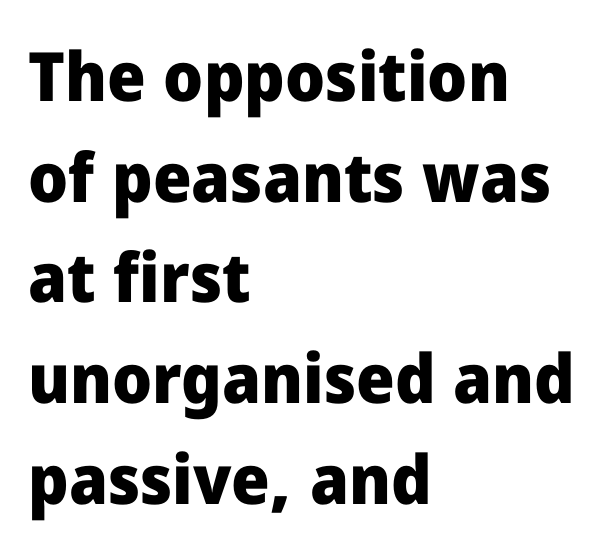
The image shows 68 px heavy sans-serif type, upright; set left-aligned, normal line spacing (1.48x), normal letter spacing, not underlined; low stroke contrast and a medium x-height.
